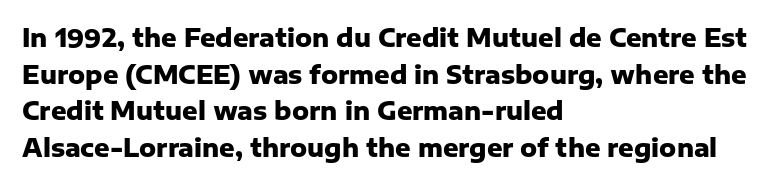
{"italic": "no", "bold": "yes", "underline": "no", "align": "left", "line_spacing": "normal", "line_spacing_ratio": 1.53, "letter_spacing": "normal", "letter_spacing_em": 0.0, "glyph_px": 24}
